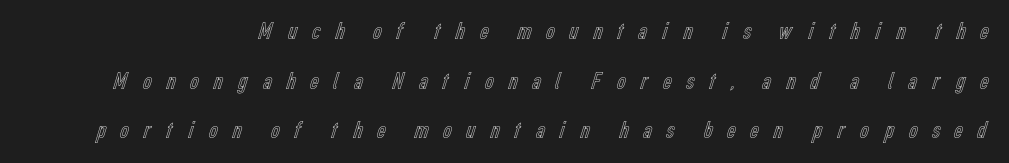
{"underline": "no", "line_spacing": "loose", "line_spacing_ratio": 1.99, "letter_spacing": "wide", "letter_spacing_em": 0.48, "glyph_px": 25}
